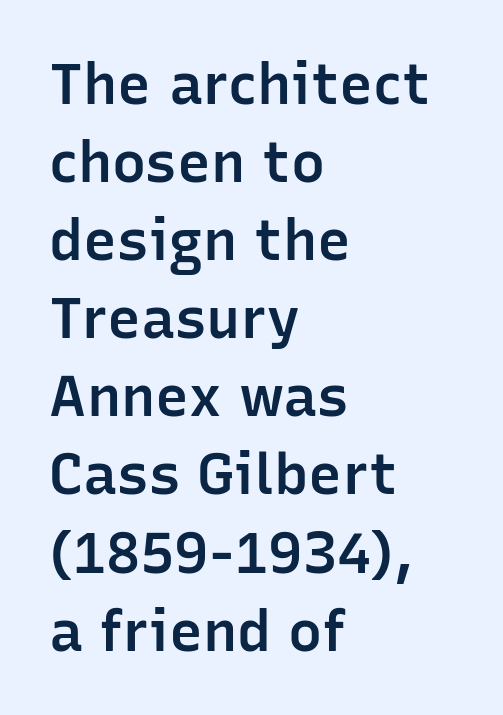
{"serif": "no", "italic": "no", "bold": "semi", "weight": "semibold", "width": "normal", "stroke_contrast": "low", "x_height": "medium", "monospaced": "no", "underline": "no", "align": "left", "line_spacing": "normal", "line_spacing_ratio": 1.37, "letter_spacing": "normal", "letter_spacing_em": 0.0, "glyph_px": 57}
